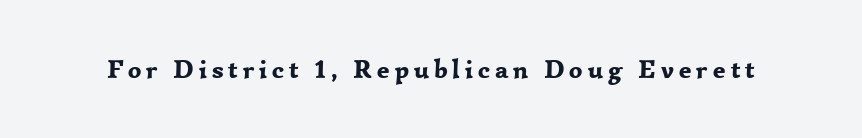
Heavy, bold letterforms. Tall strokes in this sample are plumb rather than angled. The strip under each line holds only bare page.
